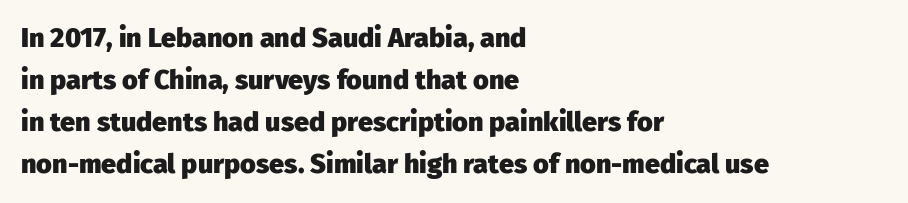
The image shows 27 px bold type, upright; set left-aligned, normal line spacing (1.56x), normal letter spacing, not underlined.
